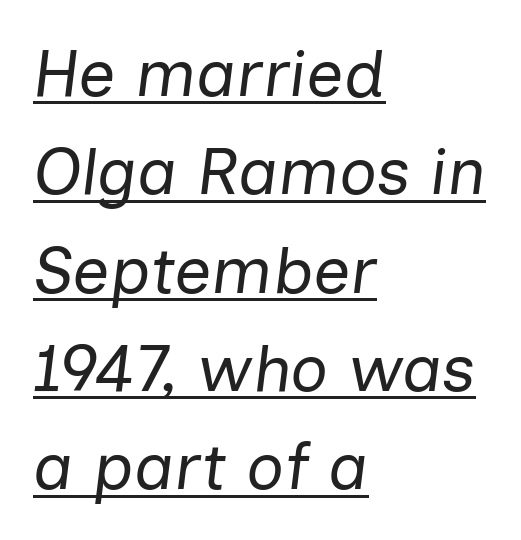
{"italic": "yes", "lean": "right", "slant_degrees": 7, "bold": "no", "weight": "regular", "width": "normal", "stroke_contrast": "low", "x_height": "medium", "monospaced": "no", "underline": "yes", "align": "left", "line_spacing": "normal", "line_spacing_ratio": 1.49, "letter_spacing": "normal", "letter_spacing_em": 0.0, "glyph_px": 66}
